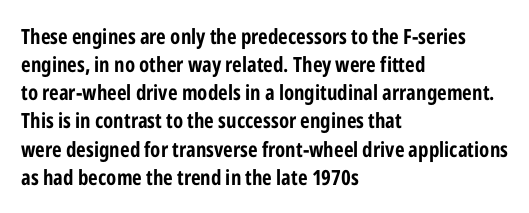
Q: Is the text bold? A: Yes.
Q: Is the text italic (slanted)? A: No, it is upright.
Q: Is the text underlined? A: No.
Q: How is the paragraph aligned? A: Left-aligned.
Q: Is the spacing between letters normal or unusually wide? A: Normal.
Q: Is the spacing between lines tight, normal or loose? A: Normal.
